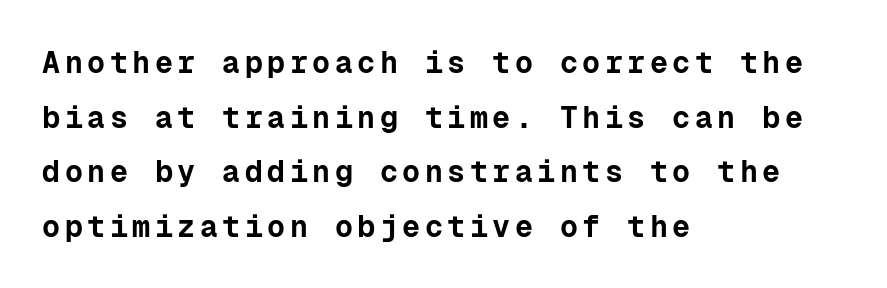
{"serif": "no", "italic": "no", "bold": "yes", "weight": "bold", "width": "normal", "stroke_contrast": "low", "x_height": "medium", "monospaced": "yes", "underline": "no", "align": "left", "line_spacing_ratio": 1.82, "glyph_px": 30}
